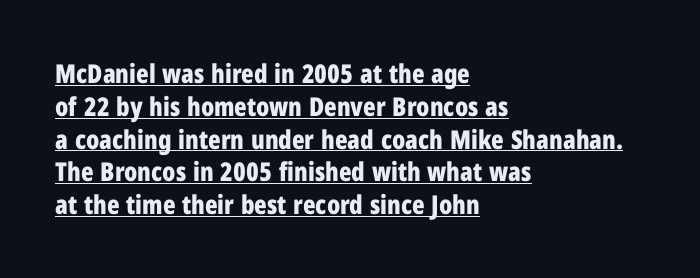
{"italic": "no", "bold": "yes", "underline": "yes", "align": "left", "line_spacing": "normal", "line_spacing_ratio": 1.26, "letter_spacing": "normal", "letter_spacing_em": 0.0, "glyph_px": 26}
